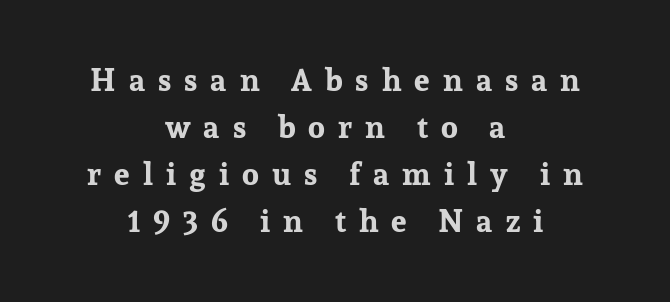
{"serif": "yes", "italic": "no", "bold": "yes", "weight": "bold", "width": "normal", "stroke_contrast": "low", "x_height": "medium", "monospaced": "no", "underline": "no", "align": "center", "line_spacing": "normal", "line_spacing_ratio": 1.52, "letter_spacing": "wide", "letter_spacing_em": 0.42, "glyph_px": 31}
